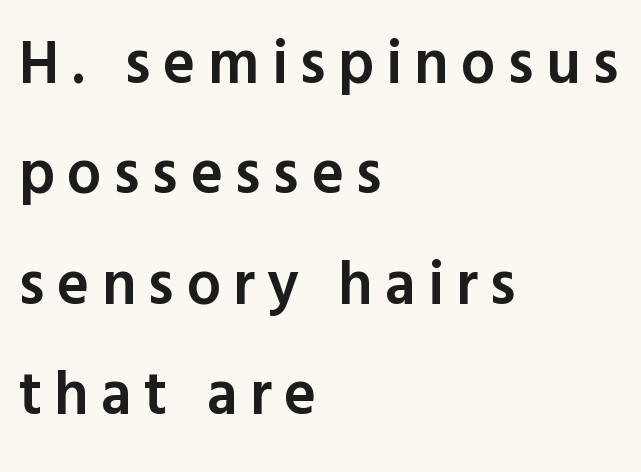
{"serif": "no", "italic": "no", "bold": "semi", "weight": "semibold", "width": "normal", "x_height": "medium", "monospaced": "no", "underline": "no", "align": "left", "line_spacing_ratio": 1.81, "letter_spacing": "wide", "letter_spacing_em": 0.2, "glyph_px": 61}
